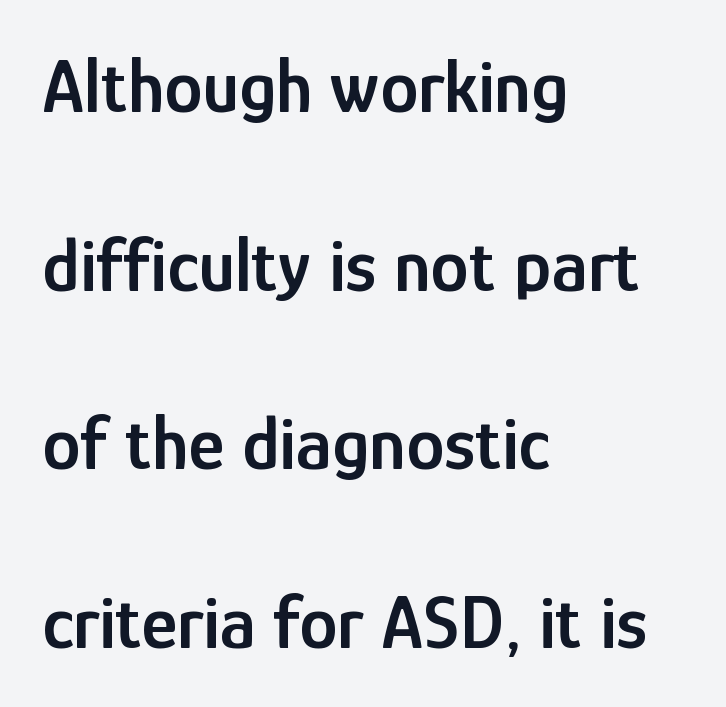
The space directly below the letters is spotless. Typographically, this falls in the sans-serif category. Horizontal bands of white between lines are thick stripes. A fair bit of extra ink — the face is semibold, not bold. Do the letters lean? They stand straight.
